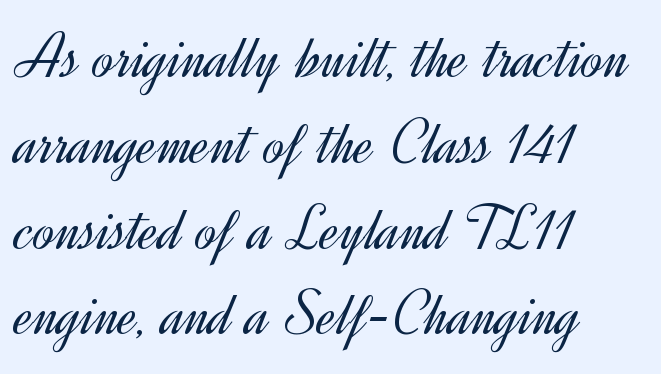
{"serif": "no", "bold": "no", "weight": "light", "width": "normal", "x_height": "small", "monospaced": "no", "underline": "no", "align": "left", "line_spacing": "normal", "line_spacing_ratio": 1.32, "letter_spacing": "normal", "letter_spacing_em": 0.0, "glyph_px": 65}
